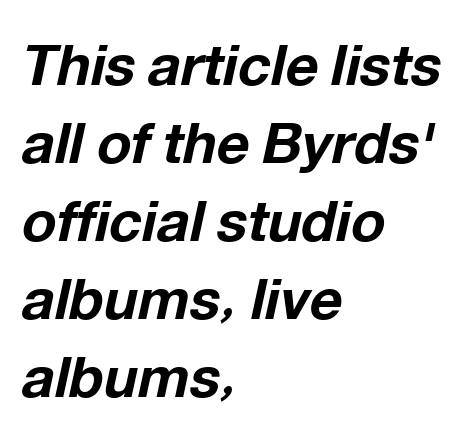
Q: Is the text bold? A: Yes.
Q: Is the text italic (slanted)? A: Yes, it leans right by about 12 degrees.
Q: Is the text underlined? A: No.
Q: How is the paragraph aligned? A: Left-aligned.
Q: Is the spacing between letters normal or unusually wide? A: Normal.
Q: Is the spacing between lines tight, normal or loose? A: Normal.
Q: Width (condensed, normal, or wide)? A: Normal.
Q: Stroke contrast? A: Low.
Q: x-height? A: Medium.
Q: Monospaced? A: No.
